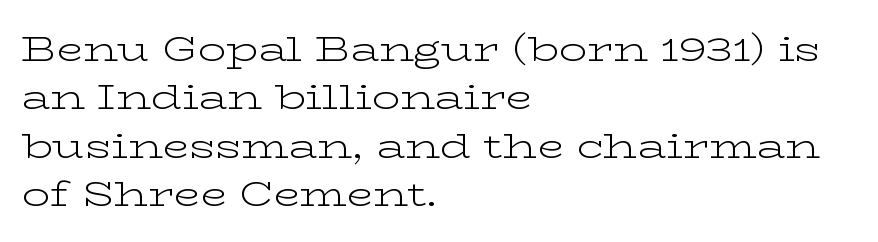
Stroke terminals: seriffed. Varying glyph widths throughout — classic text-font behaviour. The line-height multiplier appears to be the usual default. On a weight scale, this lands at 450 or below. Students, note that the glyphs here touch the page at normal intervals.
